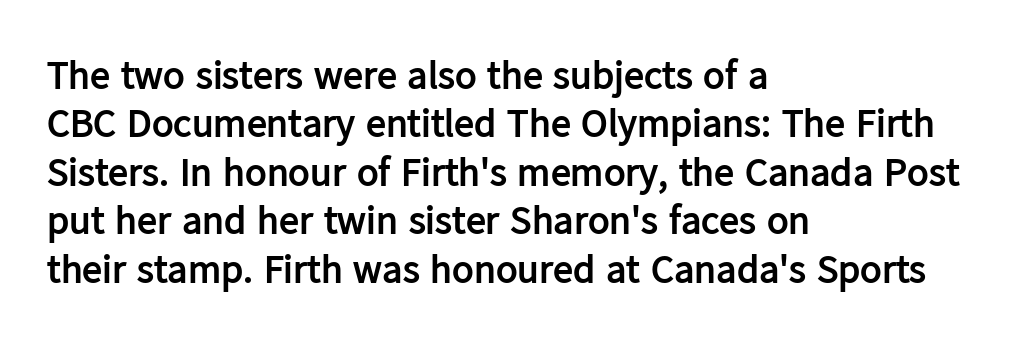
Q: Is the text bold? A: Yes.
Q: Is the text italic (slanted)? A: No, it is upright.
Q: Is the typeface a serif or a sans-serif typeface? A: Sans-serif.
Q: Is the text underlined? A: No.
Q: How is the paragraph aligned? A: Left-aligned.
Q: Is the spacing between letters normal or unusually wide? A: Normal.
Q: Width (condensed, normal, or wide)? A: Normal.
Q: Stroke contrast? A: Low.
Q: x-height? A: Medium.
Q: Monospaced? A: No.
